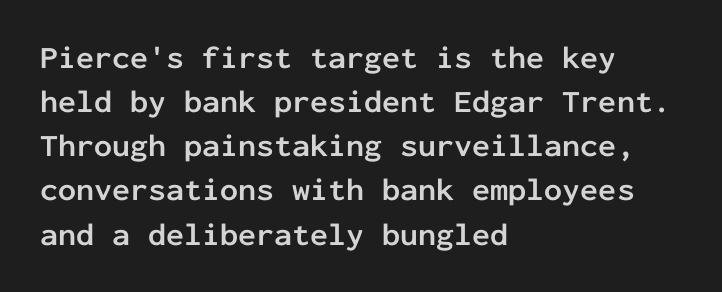
Q: Is the text bold? A: Yes.
Q: Is the text italic (slanted)? A: No, it is upright.
Q: Is the typeface a serif or a sans-serif typeface? A: Sans-serif.
Q: Is the text underlined? A: No.
Q: How is the paragraph aligned? A: Left-aligned.
Q: Is the spacing between letters normal or unusually wide? A: Normal.
Q: Is the spacing between lines tight, normal or loose? A: Normal.
Q: Width (condensed, normal, or wide)? A: Normal.
Q: Stroke contrast? A: Low.
Q: x-height? A: Medium.
Q: Monospaced? A: Yes.
